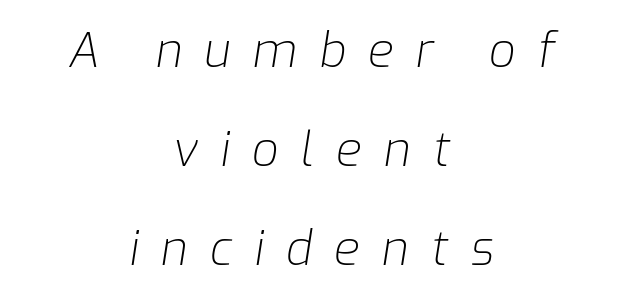
This is not heavy type; no bold has been used. Beneath every word, the page is bare. Layout note: lines centered. The rendering applies a slant to the glyphs.
